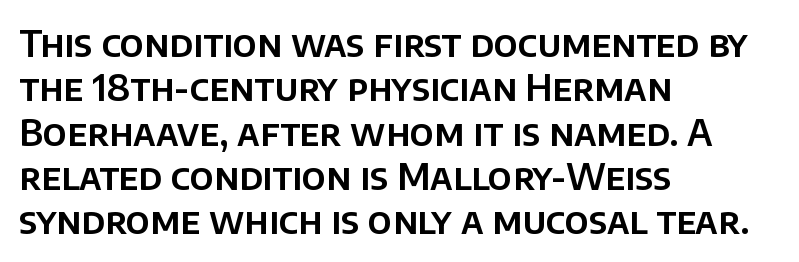
Q: Is the text italic (slanted)? A: No, it is upright.
Q: Is the typeface a serif or a sans-serif typeface? A: Sans-serif.
Q: Is the text underlined? A: No.
Q: How is the paragraph aligned? A: Left-aligned.
Q: Is the spacing between letters normal or unusually wide? A: Normal.
Q: Width (condensed, normal, or wide)? A: Normal.
Q: Stroke contrast? A: Low.
Q: x-height? A: Large.
Q: Monospaced? A: No.
